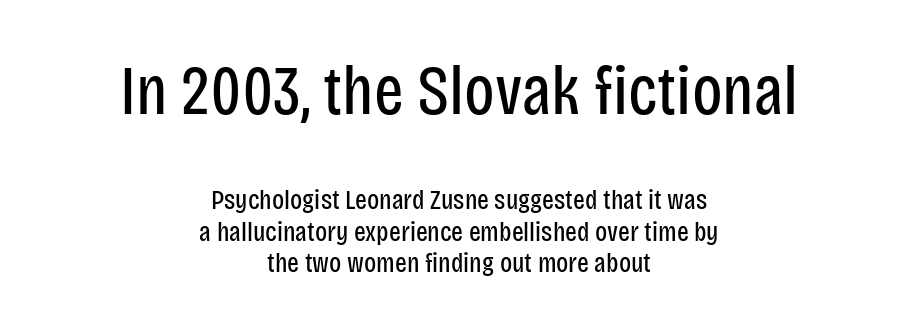
Q: Is the text bold? A: No.
Q: Is the text italic (slanted)? A: No, it is upright.
Q: Is the typeface a serif or a sans-serif typeface? A: Sans-serif.
Q: Is the text underlined? A: No.
Q: How is the paragraph aligned? A: Centered.
Q: Is the spacing between letters normal or unusually wide? A: Normal.
Q: Is the spacing between lines tight, normal or loose? A: Tight.
Q: Which block of text is set in a larger size, the first (top) or the second (bottom)? A: The first (top) one.
Q: Width (condensed, normal, or wide)? A: Condensed.
Q: Stroke contrast? A: Low.
Q: x-height? A: Large.
Q: Monospaced? A: No.
